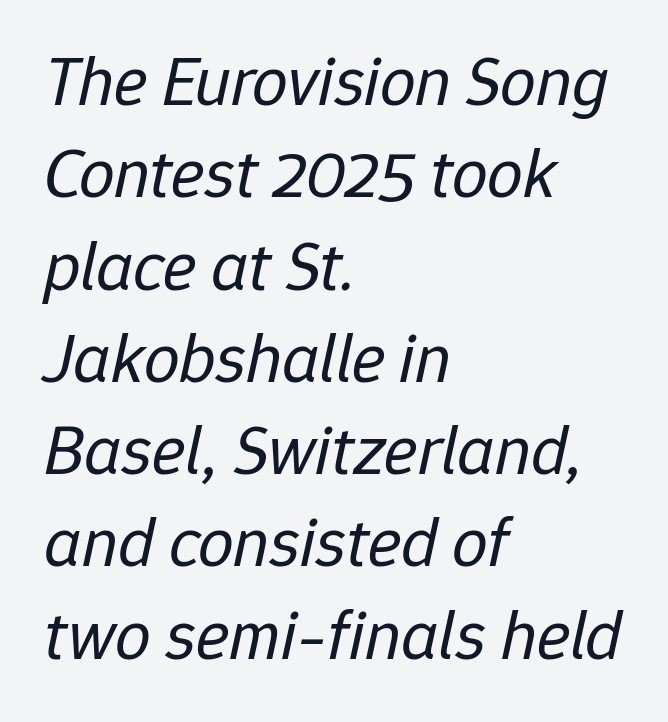
The image shows 71 px regular-weight type, italic (leaning right); set left-aligned, normal line spacing (1.3x), normal letter spacing, not underlined; low stroke contrast and a medium x-height.
